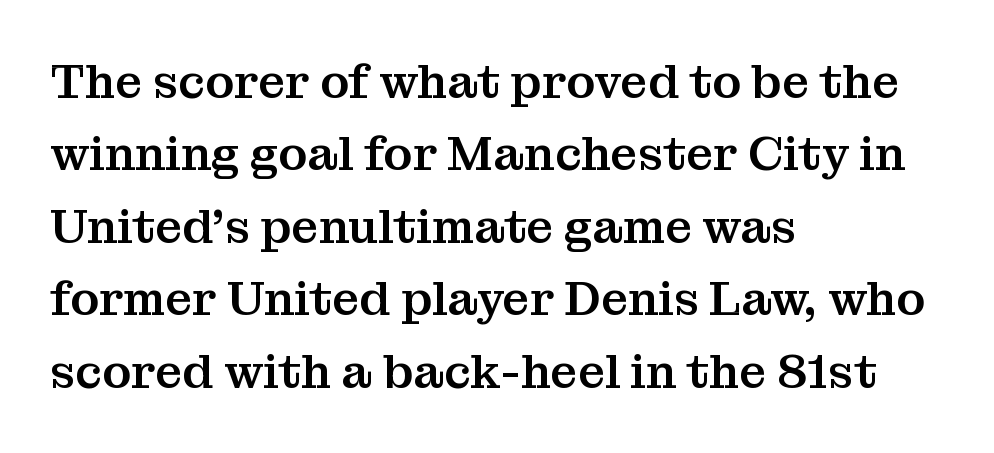
{"serif": "yes", "italic": "no", "width": "normal", "stroke_contrast": "medium", "x_height": "medium", "monospaced": "no", "underline": "no", "align": "left", "line_spacing": "normal", "line_spacing_ratio": 1.51, "letter_spacing": "normal", "letter_spacing_em": 0.0, "glyph_px": 48}
